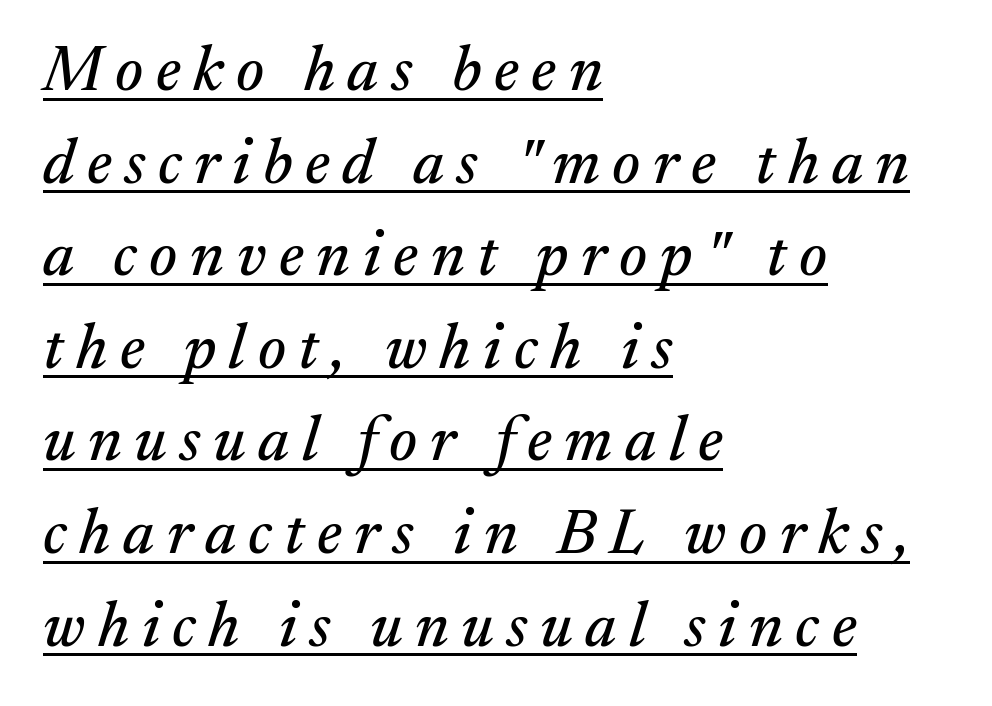
The image shows 63 px serif type, italic (leaning right); set left-aligned, normal line spacing (1.47x), unusually wide letter spacing (+0.2 em), underlined; medium stroke contrast and a medium x-height.
